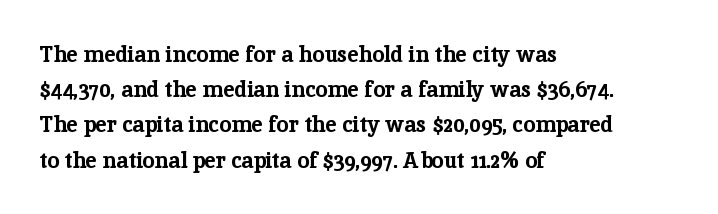
Every row of glyphs begins at an identical x-position on the left. Each word holds together tightly as a unit, with standard inter-letter gaps. What's the leading like? Ordinary, nothing unusual. Nope, not italic — everything's standing straight. The space directly below the letters is spotless.
